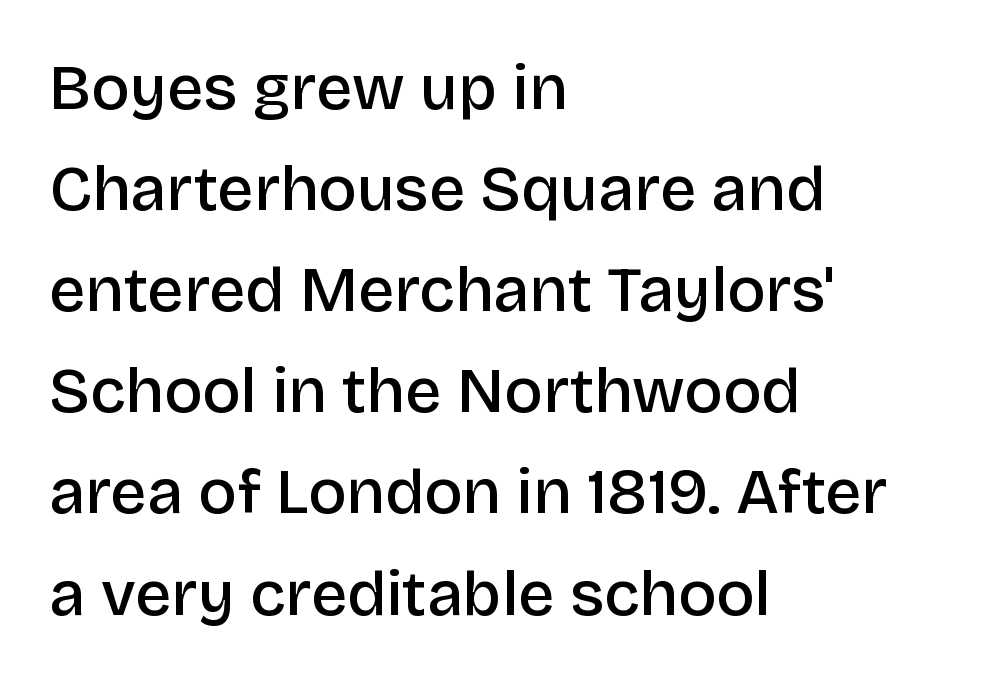
Tracking value appears to be zero — textbook default spacing. Weight check: semibold — heavier than regular, not quite bold. The space between consecutive lines is moderate. A bare baseline throughout the passage.
